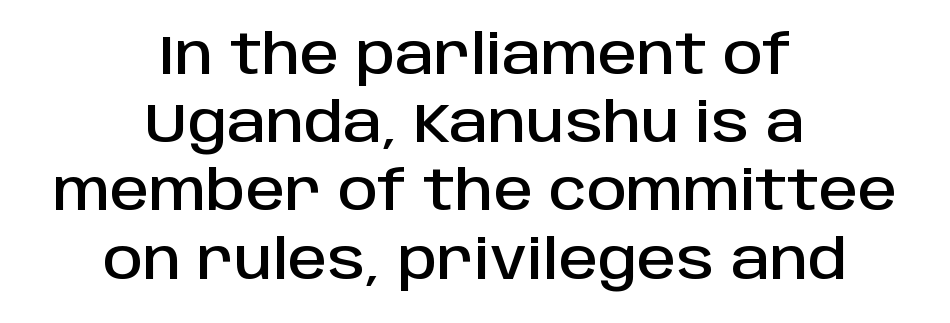
{"serif": "no", "italic": "no", "width": "normal", "stroke_contrast": "low", "x_height": "large", "monospaced": "no", "underline": "no", "align": "center", "line_spacing_ratio": 1.24, "letter_spacing": "normal", "letter_spacing_em": 0.0, "glyph_px": 55}
